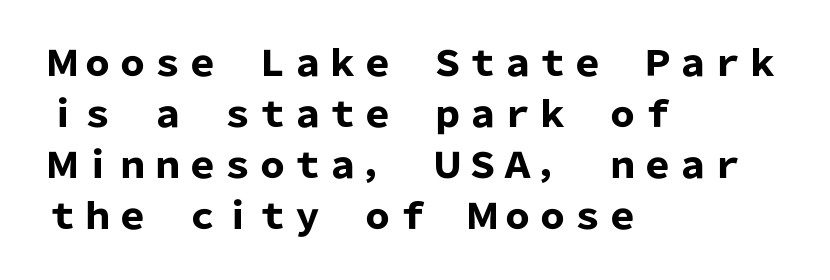
Rows of type keep a routine distance in the vertical direction. Ordinary non-slanted type is in use. The rendering keeps characters at their native spacing. In CSS terms this would be text-align: left. To sum up the face: it is a sans, with no serifs. Note the varied advance widths — an 'i' is clearly narrower than an 'm'.
